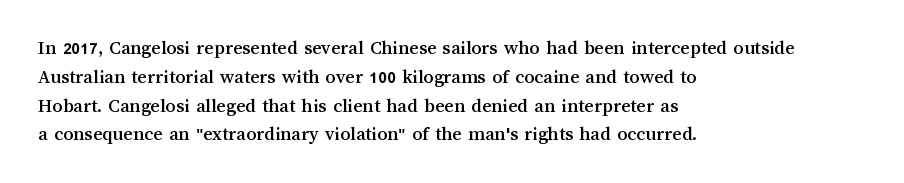
Q: Is the text italic (slanted)? A: No, it is upright.
Q: Is the text underlined? A: No.
Q: How is the paragraph aligned? A: Left-aligned.
Q: Is the spacing between letters normal or unusually wide? A: Normal.
Q: Is the spacing between lines tight, normal or loose? A: Normal.
